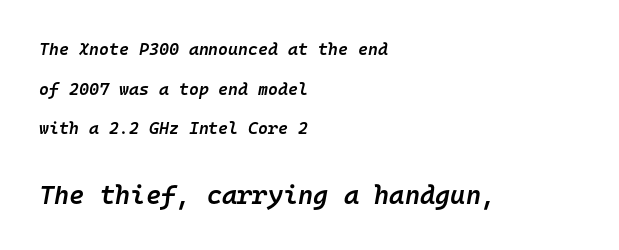
If you measured baseline to baseline, you'd find a long distance. The space beneath each line is pristine and unruled. The face used here has a pronounced slope to its letters. Small over large — that's the arrangement of the two blocks here.
